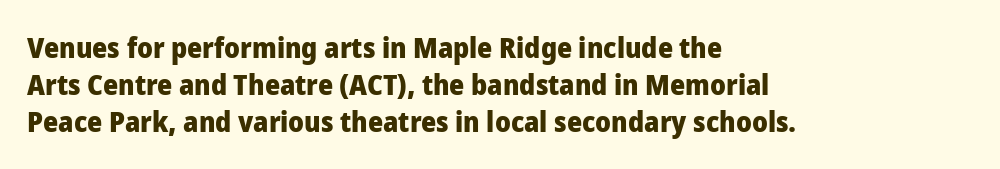
The image shows 29 px heavy sans-serif type, upright; set left-aligned, normal line spacing (1.28x), normal letter spacing, not underlined; low stroke contrast and a medium x-height.
